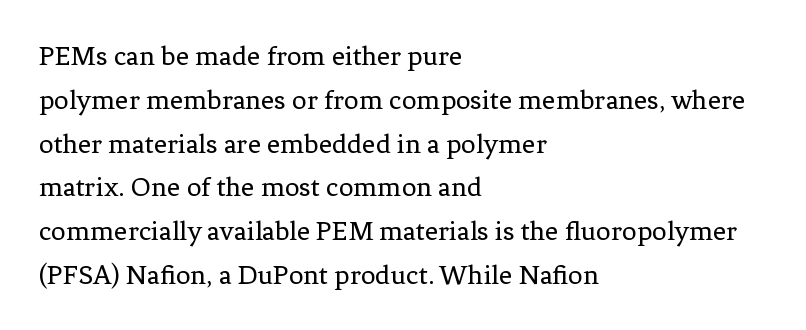
The image shows 29 px regular-weight serif type, upright; set left-aligned, normal line spacing (1.51x), normal letter spacing, not underlined; low stroke contrast and a medium x-height.
